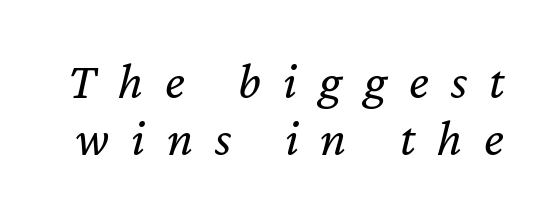
The image shows 52 px regular-weight type, italic (leaning right); set tight line spacing (1.09x), unusually wide letter spacing (+0.42 em), not underlined; low stroke contrast and a medium x-height.
